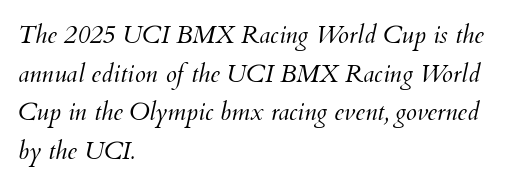
{"italic": "yes", "lean": "right", "slant_degrees": 12, "bold": "no", "underline": "no", "align": "left", "line_spacing": "normal", "line_spacing_ratio": 1.55, "letter_spacing": "normal", "letter_spacing_em": 0.0, "glyph_px": 25}
